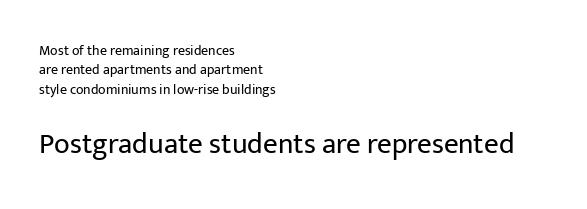
Q: Is the text bold? A: No.
Q: Is the text italic (slanted)? A: No, it is upright.
Q: Is the typeface a serif or a sans-serif typeface? A: Sans-serif.
Q: Is the text underlined? A: No.
Q: How is the paragraph aligned? A: Left-aligned.
Q: Is the spacing between letters normal or unusually wide? A: Normal.
Q: Is the spacing between lines tight, normal or loose? A: Normal.
Q: Which block of text is set in a larger size, the first (top) or the second (bottom)? A: The second (bottom) one.
Q: Width (condensed, normal, or wide)? A: Normal.
Q: Stroke contrast? A: Low.
Q: x-height? A: Medium.
Q: Monospaced? A: No.
